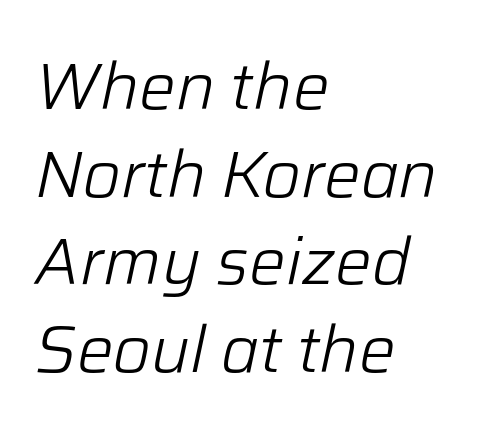
The image shows 65 px light type, italic (leaning right); set left-aligned, normal line spacing (1.35x), normal letter spacing, not underlined; low stroke contrast and a medium x-height.
